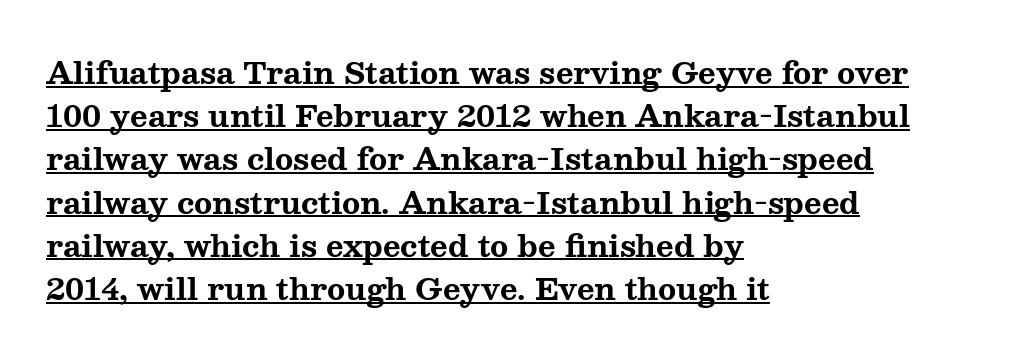
The image shows 30 px bold, wide serif type, upright; set left-aligned, normal line spacing (1.44x), normal letter spacing, underlined; medium stroke contrast and a medium x-height.
